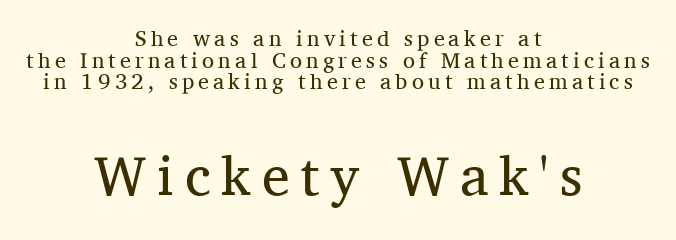
The image shows 56 px regular-weight serif type, upright; set centered, tight line spacing (0.98x), not underlined; the second (bottom) block is 2.55x larger; medium stroke contrast and a medium x-height.
